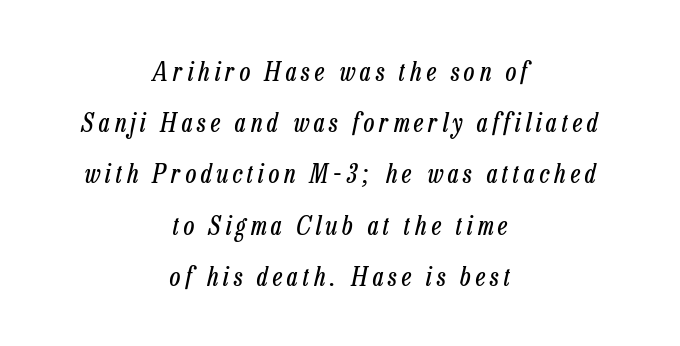
Q: Is the text bold? A: No.
Q: Is the text italic (slanted)? A: Yes, it leans right by about 13 degrees.
Q: Is the text underlined? A: No.
Q: How is the paragraph aligned? A: Centered.
Q: Is the spacing between lines tight, normal or loose? A: Loose.
